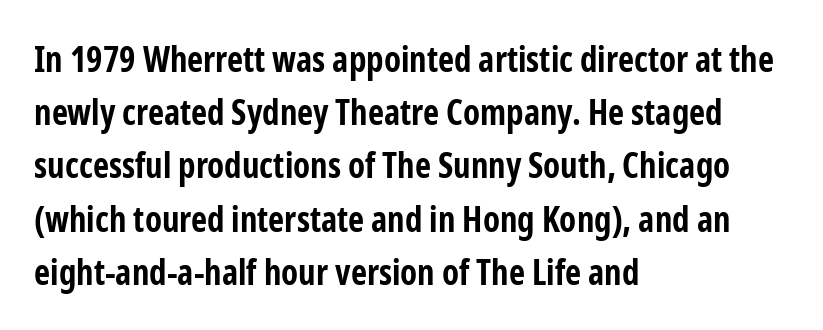
{"serif": "no", "italic": "no", "bold": "yes", "weight": "bold", "width": "condensed", "stroke_contrast": "low", "x_height": "medium", "monospaced": "no", "underline": "no", "align": "left", "line_spacing": "normal", "line_spacing_ratio": 1.52, "letter_spacing": "normal", "letter_spacing_em": 0.0, "glyph_px": 35}
